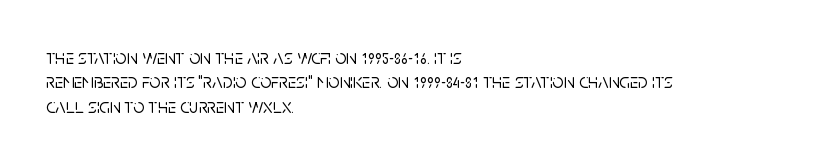
The image shows 20 px text type, upright; set left-aligned, line spacing 1.22x, normal letter spacing, not underlined.
